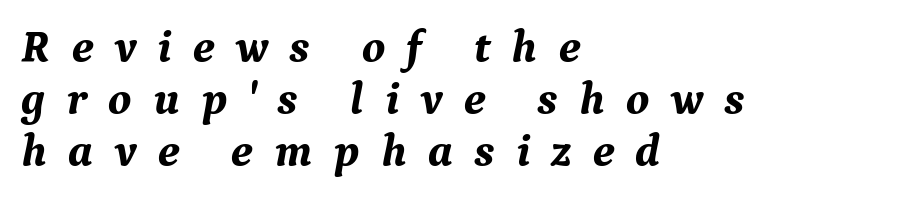
The image shows 46 px bold serif type, italic (leaning right); set left-aligned, tight line spacing (1.13x), unusually wide letter spacing (+0.46 em), not underlined; medium stroke contrast and a medium x-height.
